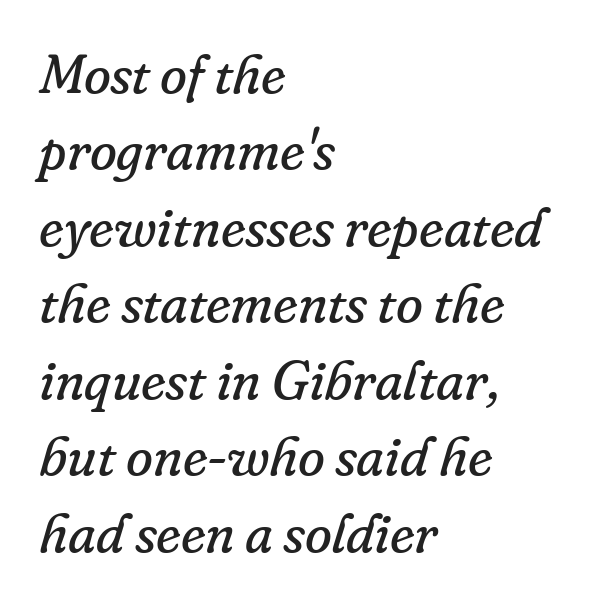
Q: Is the text bold? A: No.
Q: Is the text italic (slanted)? A: Yes, it leans right by about 16 degrees.
Q: Is the typeface a serif or a sans-serif typeface? A: Serif.
Q: Is the text underlined? A: No.
Q: How is the paragraph aligned? A: Left-aligned.
Q: Is the spacing between letters normal or unusually wide? A: Normal.
Q: Is the spacing between lines tight, normal or loose? A: Normal.
Q: Width (condensed, normal, or wide)? A: Normal.
Q: Stroke contrast? A: Low.
Q: x-height? A: Small.
Q: Monospaced? A: No.
